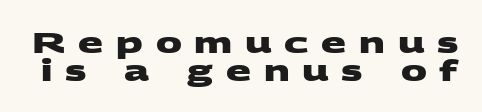
Q: Is the text bold? A: Yes.
Q: Is the typeface a serif or a sans-serif typeface? A: Sans-serif.
Q: Is the text underlined? A: No.
Q: Is the spacing between letters normal or unusually wide? A: Unusually wide.
Q: Is the spacing between lines tight, normal or loose? A: Tight.
Q: Width (condensed, normal, or wide)? A: Wide.
Q: Stroke contrast? A: Medium.
Q: x-height? A: Large.
Q: Monospaced? A: No.
